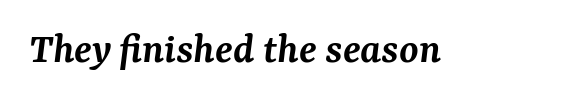
Old-style or modern, the face here clearly has serifs. A clean baseline with only descenders dipping below it. Is the type slanted? Yes — the strokes lean at a clear angle. Spacing between characters is what you'd get straight out of the box. A somewhat darkened texture: the type is semibold rather than bold. The face used here is proportionally spaced, like ordinary book or web type.
